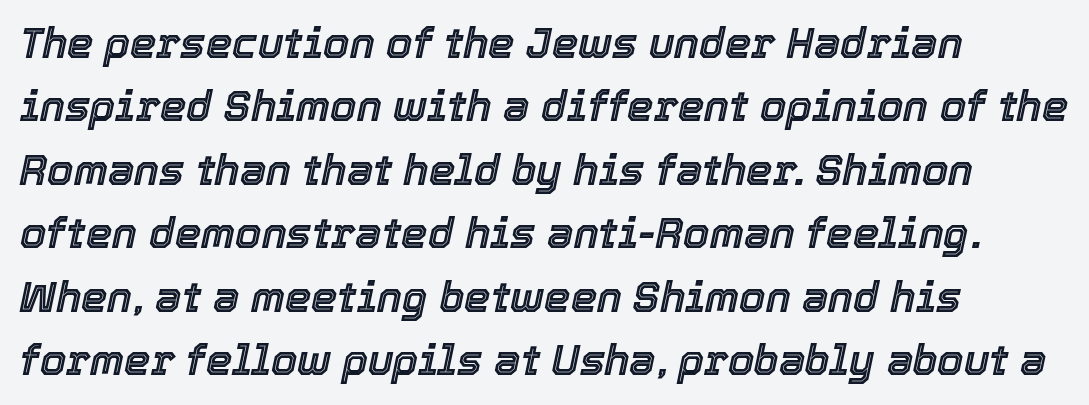
These lines are rendered in a variable-pitch font. Does the leading feel generous? No, just average. The lines are quadded left. The space directly below the letters is spotless. It's the slanting kind of type.
